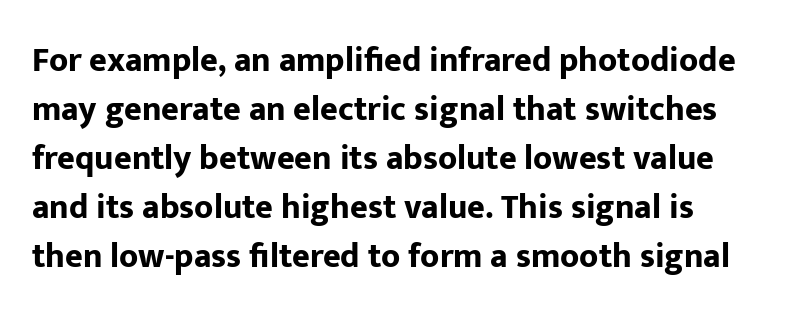
{"serif": "no", "italic": "no", "bold": "yes", "weight": "bold", "width": "normal", "stroke_contrast": "low", "x_height": "medium", "monospaced": "no", "underline": "no", "align": "left", "line_spacing": "normal", "line_spacing_ratio": 1.44, "letter_spacing": "normal", "letter_spacing_em": 0.0, "glyph_px": 34}
